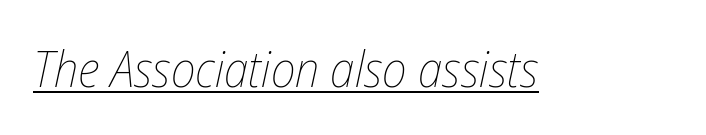
Q: Is the text bold? A: No.
Q: Is the text italic (slanted)? A: Yes, it leans right by about 12 degrees.
Q: Is the text underlined? A: Yes.
Q: Is the spacing between letters normal or unusually wide? A: Normal.
Q: Width (condensed, normal, or wide)? A: Condensed.
Q: Stroke contrast? A: Low.
Q: x-height? A: Medium.
Q: Monospaced? A: No.
